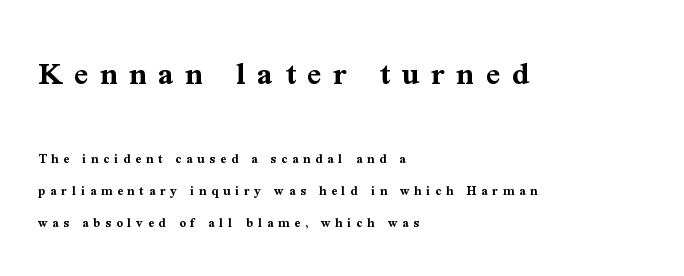
{"serif": "yes", "italic": "no", "bold": "yes", "weight": "bold", "width": "normal", "stroke_contrast": "medium", "x_height": "medium", "monospaced": "no", "underline": "no", "align": "left", "line_spacing": "loose", "line_spacing_ratio": 2.31, "letter_spacing": "wide", "letter_spacing_em": 0.35, "larger_block": "first", "size_ratio": 2.43, "glyph_px": 34}
